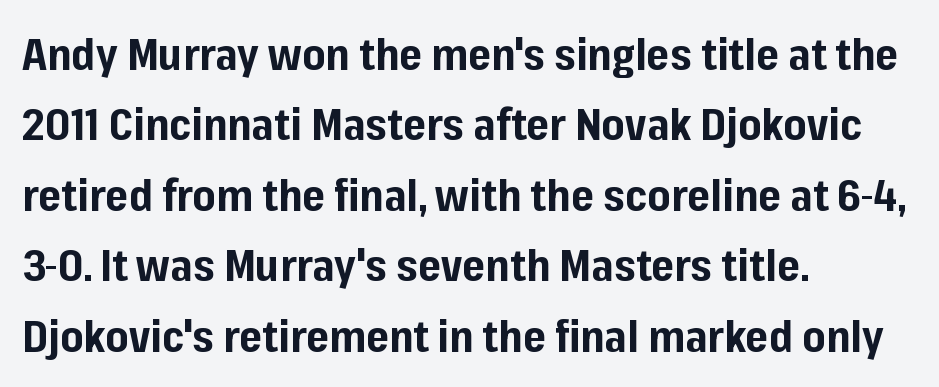
{"serif": "no", "italic": "no", "bold": "yes", "weight": "bold", "width": "normal", "stroke_contrast": "low", "x_height": "medium", "monospaced": "no", "underline": "no", "align": "left", "line_spacing": "normal", "line_spacing_ratio": 1.6, "letter_spacing": "normal", "letter_spacing_em": 0.0, "glyph_px": 44}
